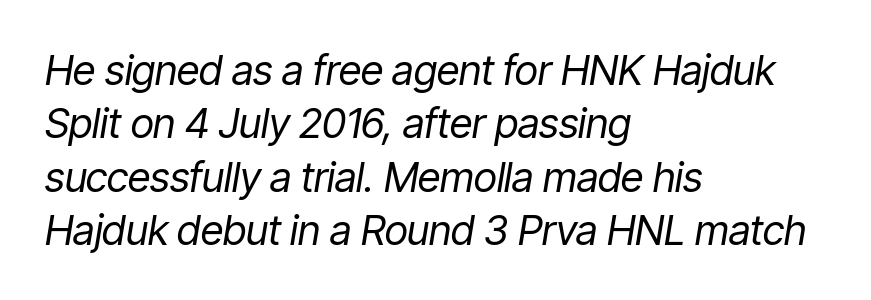
Here the designer chose a conventional face with non-uniform glyph widths. Weight: in the light-to-regular range. The passage shown stacks its lines at a standard gap. The passage shown has conventional tracking throughout.
